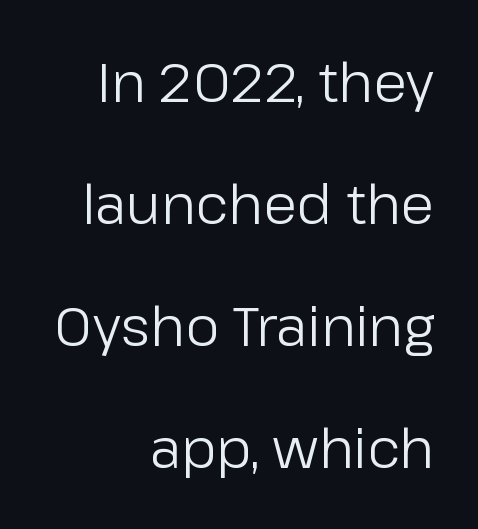
{"serif": "no", "italic": "no", "bold": "no", "weight": "regular", "width": "normal", "stroke_contrast": "low", "x_height": "medium", "monospaced": "no", "underline": "no", "align": "right", "line_spacing": "loose", "line_spacing_ratio": 2.26, "letter_spacing": "normal", "letter_spacing_em": 0.0, "glyph_px": 54}
